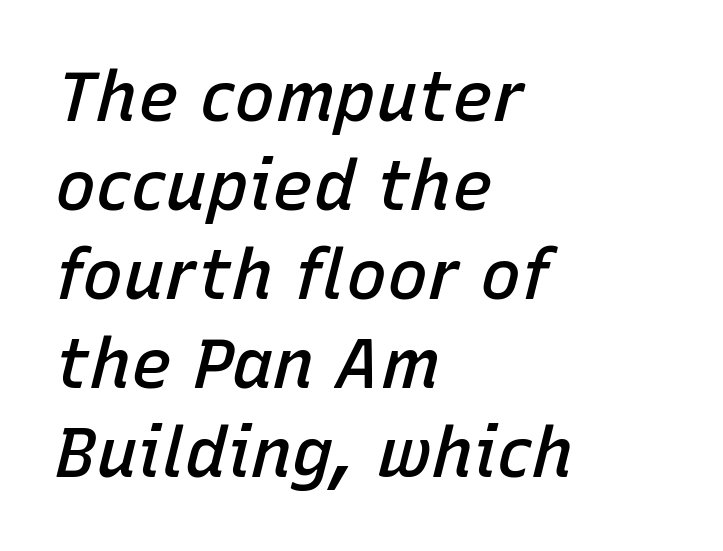
{"italic": "yes", "lean": "right", "slant_degrees": 15, "bold": "semi", "weight": "semibold", "width": "normal", "stroke_contrast": "low", "x_height": "medium", "monospaced": "no", "underline": "no", "align": "left", "line_spacing": "normal", "line_spacing_ratio": 1.29, "letter_spacing": "normal", "letter_spacing_em": 0.0, "glyph_px": 69}
